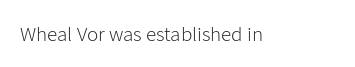
The image shows 21 px text type, upright; set normal letter spacing, not underlined.
